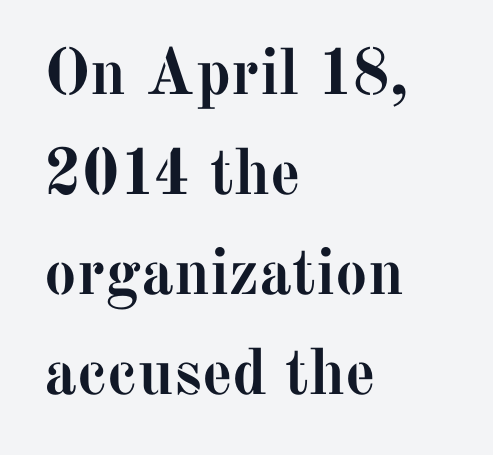
Q: Is the text bold? A: Yes.
Q: Is the text italic (slanted)? A: No, it is upright.
Q: Is the typeface a serif or a sans-serif typeface? A: Serif.
Q: Is the text underlined? A: No.
Q: How is the paragraph aligned? A: Left-aligned.
Q: Is the spacing between letters normal or unusually wide? A: Normal.
Q: Is the spacing between lines tight, normal or loose? A: Normal.
Q: Width (condensed, normal, or wide)? A: Normal.
Q: Stroke contrast? A: Medium.
Q: x-height? A: Medium.
Q: Monospaced? A: No.
